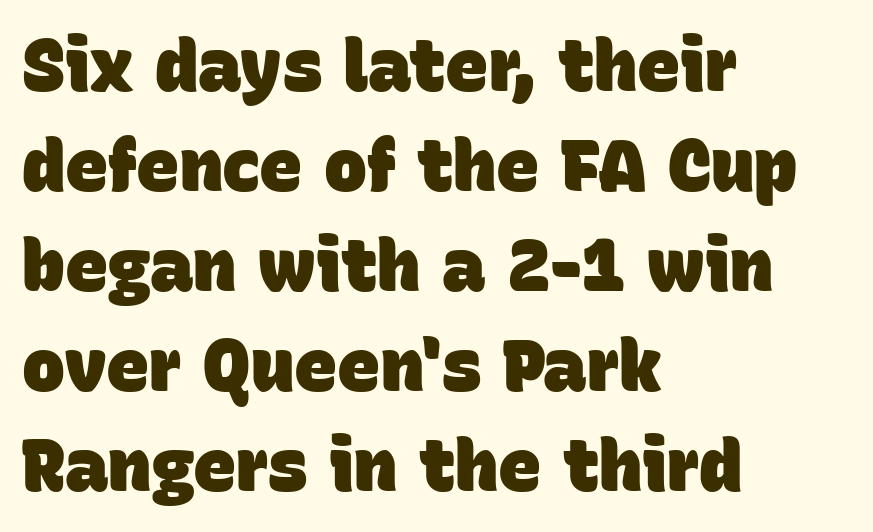
Typographic density is high because the face is bold. Is this a fixed-width face? No — the glyphs have proportional, varying widths. Clear beneath every line of the passage. If you measured baseline to baseline, you'd find a middling distance.
